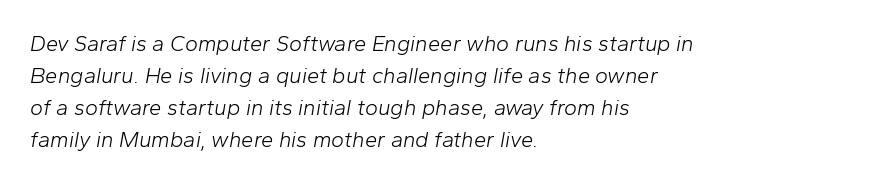
Descenders hang freely into open space. Does extra space separate the letters? No, they use regular spacing. The whole block is typeset with a tilt. The space between consecutive lines is moderate. Counters stay open thanks to moderate or lighter strokes. One-word summary of the alignment: left.
